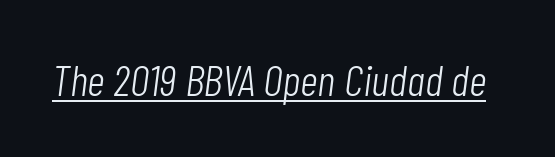
Here the designer chose a conventional face with non-uniform glyph widths. Compared with typical body copy, the letter spacing here is the same. A continuous stroke trails under the words, as in a hyperlink. The passage shown is not bold in any degree.
